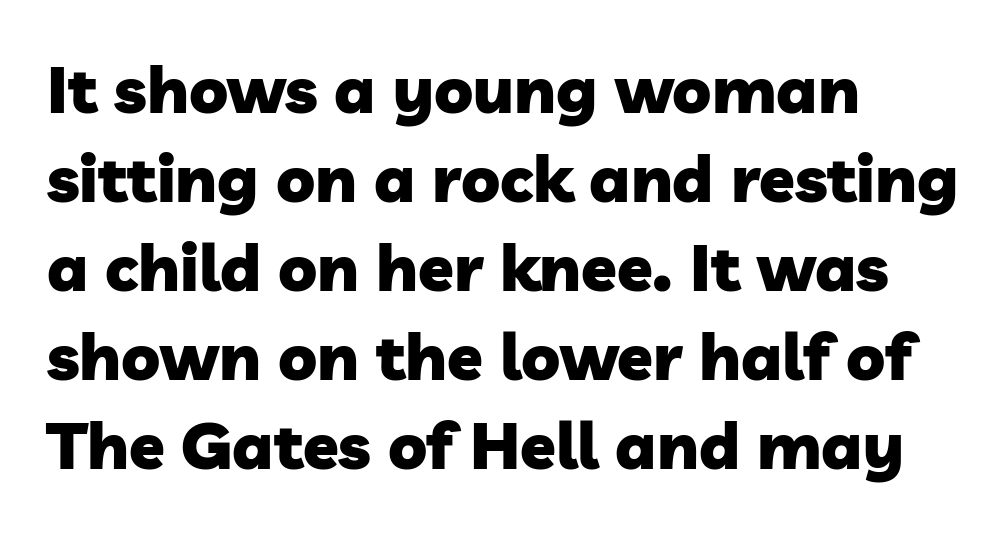
Q: Is the text bold? A: Yes.
Q: Is the typeface a serif or a sans-serif typeface? A: Sans-serif.
Q: Is the text underlined? A: No.
Q: How is the paragraph aligned? A: Left-aligned.
Q: Is the spacing between letters normal or unusually wide? A: Normal.
Q: Is the spacing between lines tight, normal or loose? A: Normal.
Q: Width (condensed, normal, or wide)? A: Normal.
Q: Stroke contrast? A: Low.
Q: x-height? A: Medium.
Q: Monospaced? A: No.
